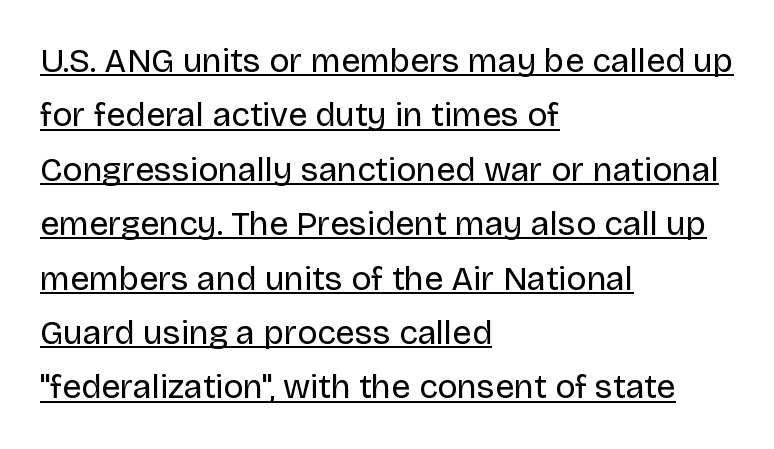
{"serif": "no", "italic": "no", "bold": "no", "weight": "regular", "width": "normal", "stroke_contrast": "low", "x_height": "large", "monospaced": "no", "underline": "yes", "align": "left", "line_spacing": "normal", "line_spacing_ratio": 1.6, "letter_spacing": "normal", "letter_spacing_em": 0.0, "glyph_px": 34}
